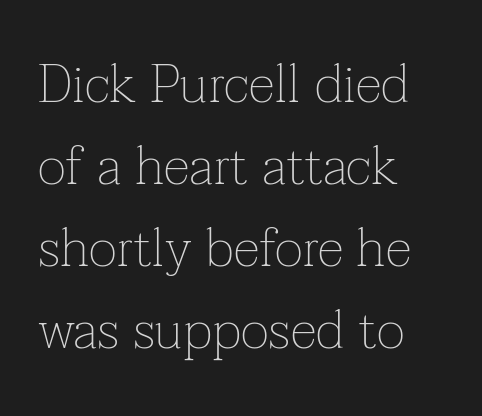
Students, observe: this is what conventionally led text looks like. Just letters on the line, the space beneath them empty. The paragraph has a hard left edge and a soft right edge. A serif font was chosen for this passage.
